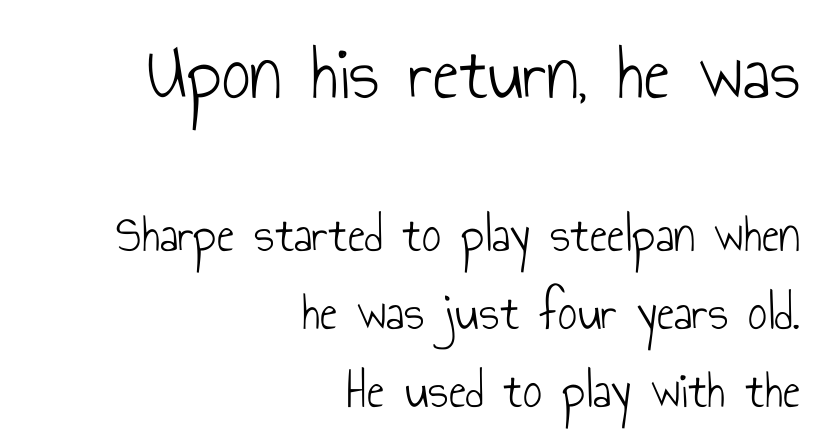
The image shows 79 px light, condensed sans-serif type, upright; set right-aligned, normal line spacing (1.47x), normal letter spacing, not underlined; the first (top) block is 1.49x larger; low stroke contrast and a small x-height.
